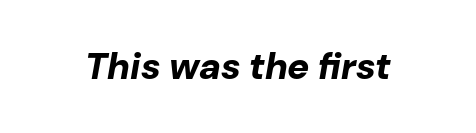
Check the space under the baseline: it is left empty. Spacing verdict: proportional, widths tailored to each character. No extra tracking has been applied to these lines. If you drew a line through each stem, it would be angled. Each glyph is drawn with heavy, bold strokes.
